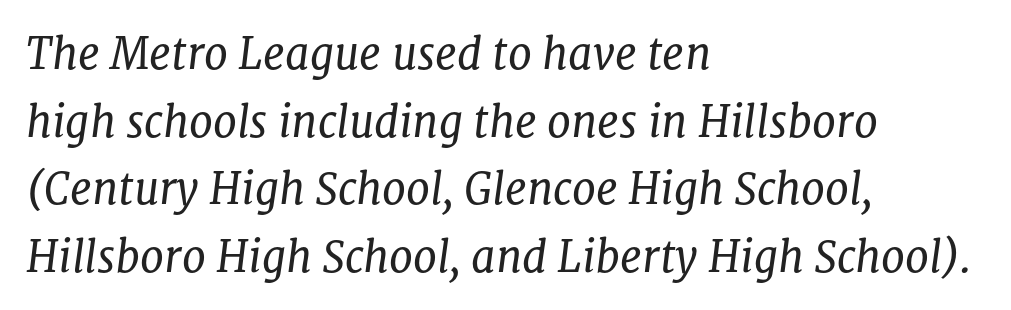
The image shows 43 px regular-weight serif type, italic (leaning right); set left-aligned, normal line spacing (1.57x), normal letter spacing, not underlined; low stroke contrast and a medium x-height.
